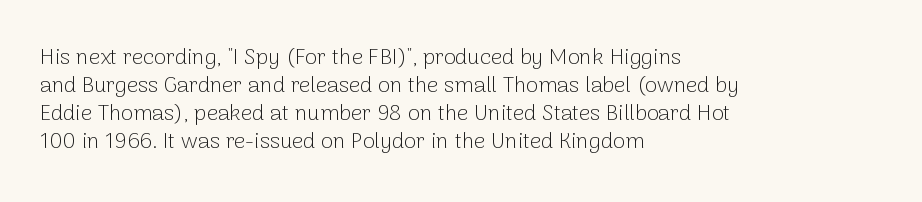
The image shows 22 px text type, upright; set left-aligned, normal line spacing (1.28x), normal letter spacing, not underlined.
